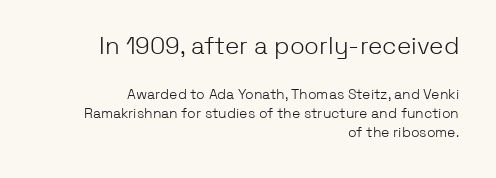
Q: Is the text bold? A: No.
Q: Is the text italic (slanted)? A: No, it is upright.
Q: Is the text underlined? A: No.
Q: How is the paragraph aligned? A: Right-aligned.
Q: Is the spacing between letters normal or unusually wide? A: Normal.
Q: Is the spacing between lines tight, normal or loose? A: Normal.
Q: Which block of text is set in a larger size, the first (top) or the second (bottom)? A: The first (top) one.
